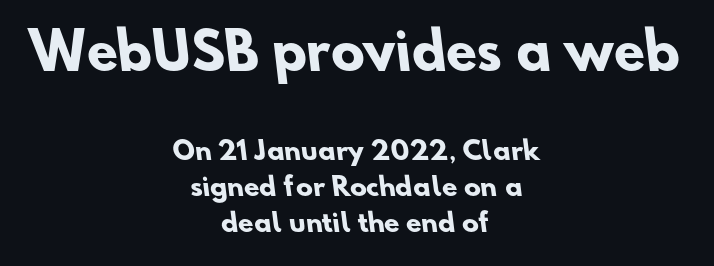
The image shows 50 px heavy sans-serif type; set centered, normal line spacing (1.44x), normal letter spacing, not underlined; the first (top) block is 2.0x larger; low stroke contrast and a small x-height.
